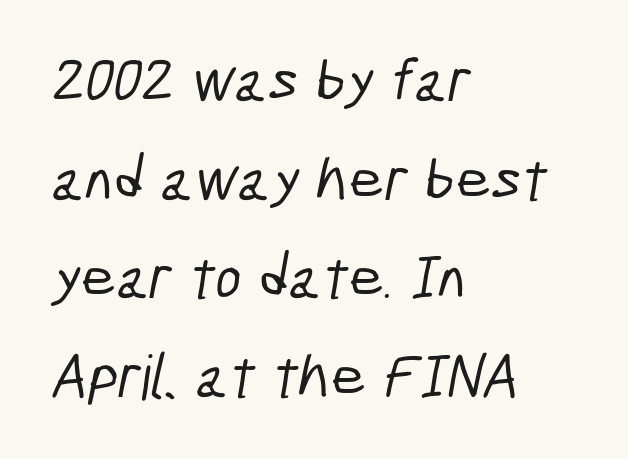
{"serif": "no", "width": "condensed", "stroke_contrast": "low", "x_height": "medium", "monospaced": "no", "underline": "no", "align": "left", "line_spacing": "normal", "line_spacing_ratio": 1.59, "letter_spacing": "normal", "letter_spacing_em": 0.0, "glyph_px": 62}
